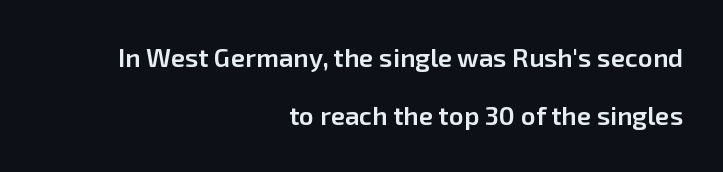
Observe the ordinary spacing: letters are neighbours, not strangers. Leading: increased. Plain, unruled lines of type. Italic: no, the glyphs are upright roman.
